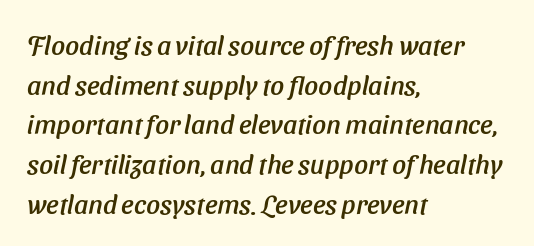
The image shows 27 px text type; set left-aligned, normal line spacing (1.47x), normal letter spacing, not underlined.
